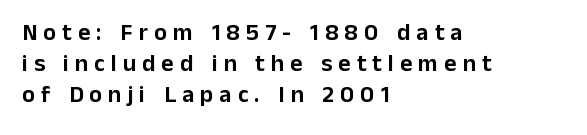
The image shows 24 px text type, upright; set left-aligned, normal line spacing (1.29x), unusually wide letter spacing (+0.25 em), not underlined.
